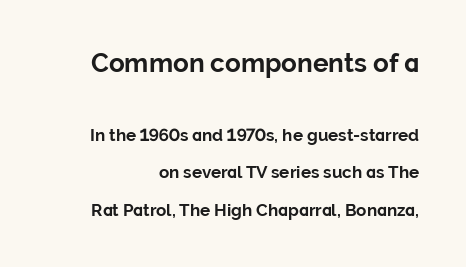
Q: Is the text bold? A: Yes.
Q: Is the text italic (slanted)? A: No, it is upright.
Q: Is the text underlined? A: No.
Q: Is the spacing between letters normal or unusually wide? A: Normal.
Q: Is the spacing between lines tight, normal or loose? A: Loose.
Q: Which block of text is set in a larger size, the first (top) or the second (bottom)? A: The first (top) one.
